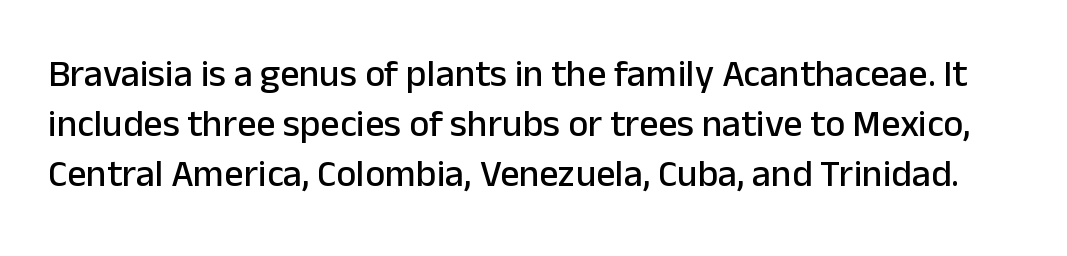
The image shows 38 px sans-serif type, upright; set normal line spacing (1.32x), normal letter spacing, not underlined; low stroke contrast and a medium x-height.
